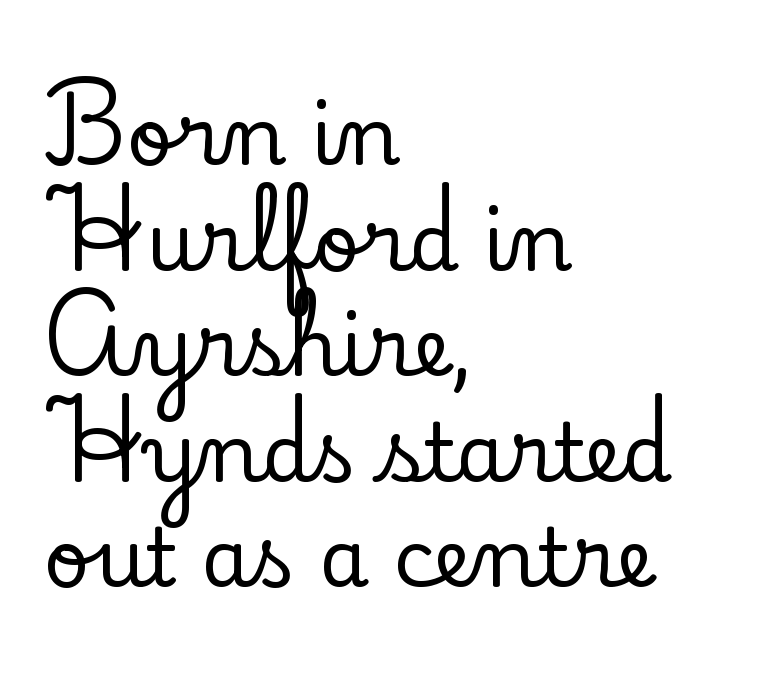
The image shows 80 px serif type, upright; set left-aligned, normal line spacing (1.32x), normal letter spacing, not underlined; low stroke contrast and a small x-height.
